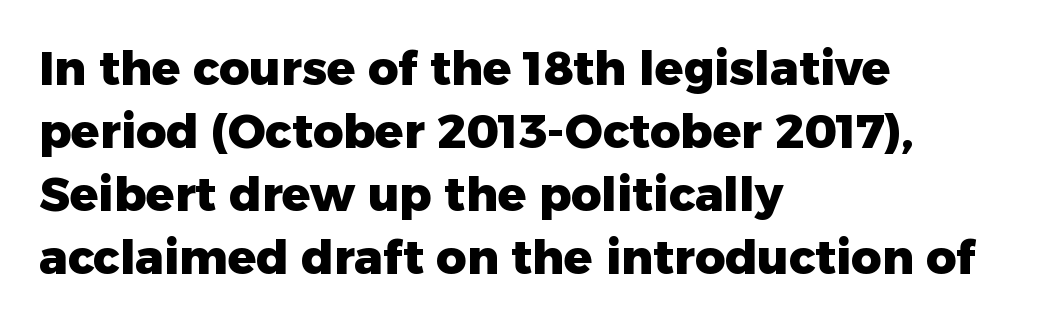
{"serif": "no", "italic": "no", "bold": "yes", "weight": "heavy", "width": "normal", "stroke_contrast": "low", "x_height": "medium", "monospaced": "no", "underline": "no", "align": "left", "line_spacing": "normal", "line_spacing_ratio": 1.34, "letter_spacing": "normal", "letter_spacing_em": 0.0, "glyph_px": 47}
